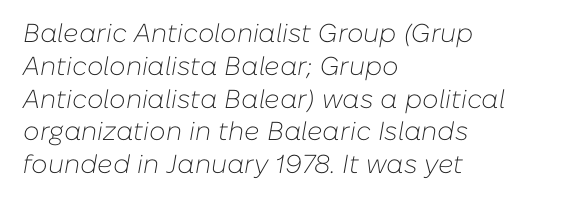
The image shows 26 px text type, italic (leaning right); set left-aligned, normal line spacing (1.26x), normal letter spacing, not underlined.
